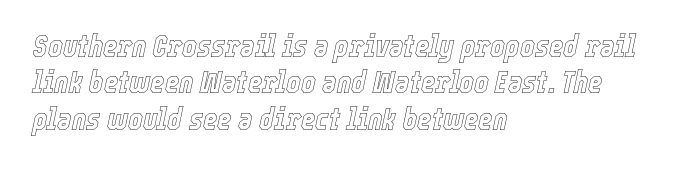
Nobody touched the tracking dial on this one. Compared with ordinary roman type, these characters are visibly tilted. Bare-footed words on every line. Looks like regular typesetting: each glyph gets only the width it needs.
